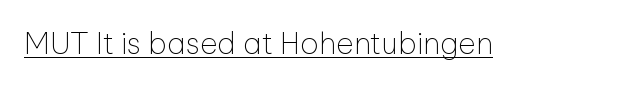
Q: Is the text bold? A: No.
Q: Is the text italic (slanted)? A: No, it is upright.
Q: Is the typeface a serif or a sans-serif typeface? A: Sans-serif.
Q: Is the text underlined? A: Yes.
Q: Is the spacing between letters normal or unusually wide? A: Normal.
Q: Width (condensed, normal, or wide)? A: Normal.
Q: Stroke contrast? A: Low.
Q: x-height? A: Medium.
Q: Monospaced? A: No.
